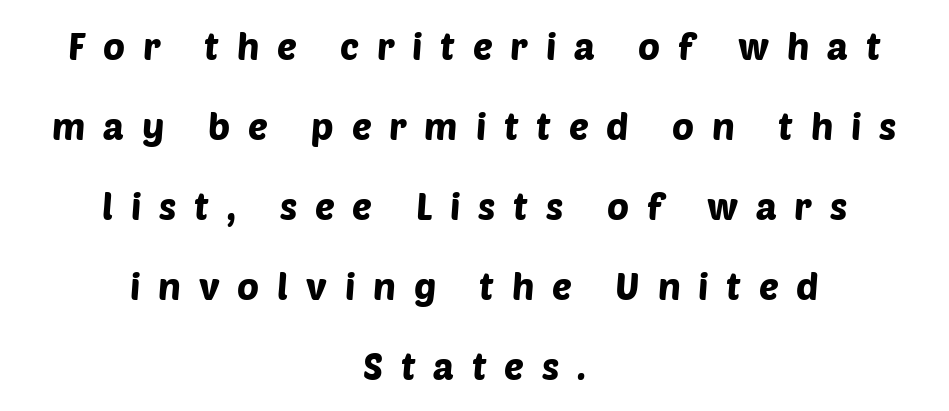
The image shows 37 px sans-serif type; set centered, loose line spacing (2.16x), unusually wide letter spacing (+0.48 em), not underlined; low stroke contrast and a large x-height.
